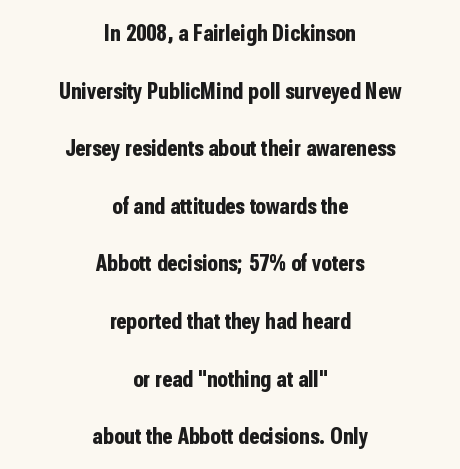
Upright lettering throughout. How heavy is the stroke? Heavy — this is a bold. Both edges are ragged and mirror each other, which tells us the setting is centered. A typesetter would call this leading open, well beyond the default. Anything drawn beneath the words? Only blank space. The gaps between neighbouring characters are ordinary and unremarkable.
